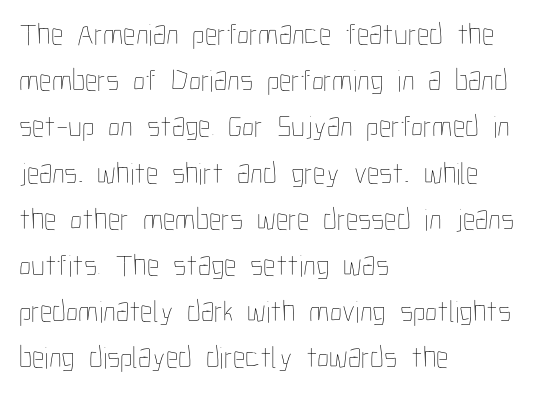
The image shows 31 px thin, condensed type, upright; set left-aligned, normal line spacing (1.49x), normal letter spacing, not underlined; low stroke contrast and a medium x-height.
